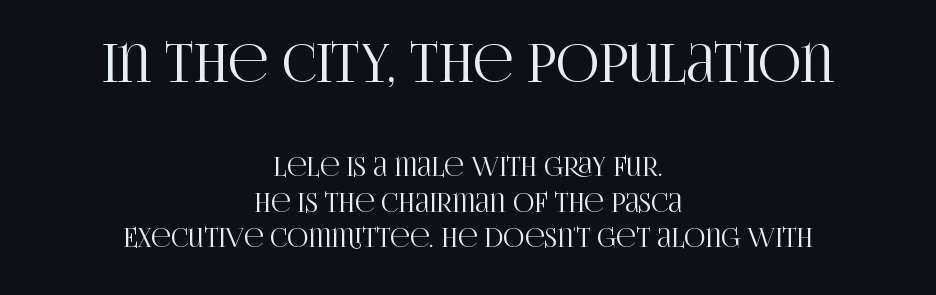
The passage is arranged like a title page — every line centered. Each letter's strokes conclude with small projecting serifs. The leading is moderate, giving the passage an even texture. A typesetter would call this zero additional tracking. The baseline area is clear. The typography opts for an upright posture over an oblique one.
